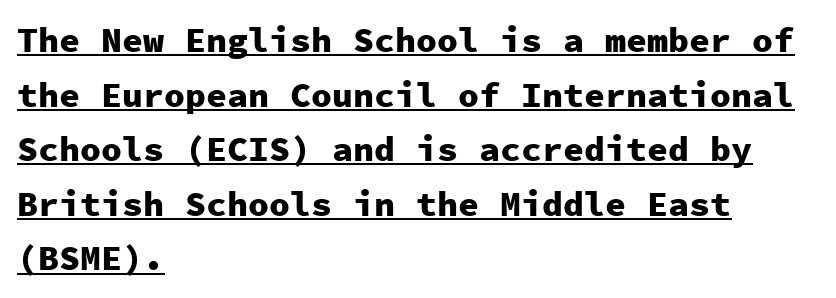
The image shows 35 px heavy sans-serif type, upright, monospaced; set left-aligned, normal line spacing (1.56x), normal letter spacing, underlined; low stroke contrast and a medium x-height.
